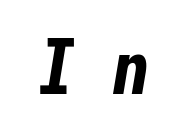
Q: Is the text bold? A: Yes.
Q: Is the text italic (slanted)? A: Yes, it leans right by about 9 degrees.
Q: Is the text underlined? A: No.
Q: Is the spacing between letters normal or unusually wide? A: Unusually wide.
Q: Width (condensed, normal, or wide)? A: Condensed.
Q: Stroke contrast? A: Low.
Q: x-height? A: Medium.
Q: Monospaced? A: Yes.
